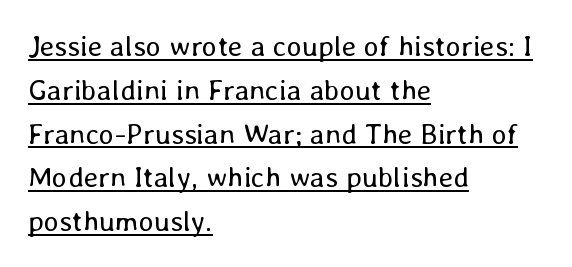
Descenders here cross a horizontal rule under the line. The passage shown is not bold in any degree. These lines are rendered in a variable-pitch font. The rows are spaced the way most documents space them. Words appear dense and cohesive because spacing is normal. Left-aligned paragraph, ragged on the right.
